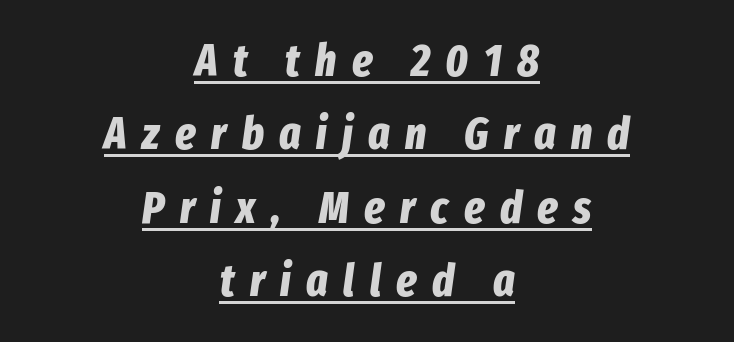
{"italic": "yes", "lean": "right", "slant_degrees": 8, "bold": "yes", "weight": "bold", "width": "condensed", "stroke_contrast": "low", "x_height": "medium", "monospaced": "no", "underline": "yes", "align": "center", "line_spacing": "normal", "line_spacing_ratio": 1.63, "letter_spacing": "wide", "letter_spacing_em": 0.34, "glyph_px": 45}
